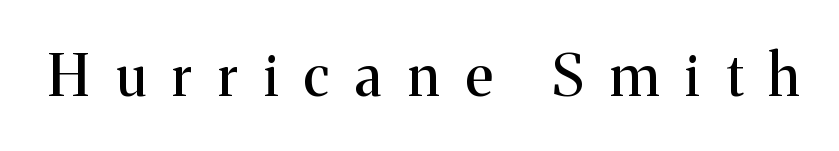
{"serif": "yes", "italic": "no", "width": "normal", "stroke_contrast": "medium", "x_height": "medium", "monospaced": "no", "underline": "no", "letter_spacing": "wide", "letter_spacing_em": 0.46, "glyph_px": 57}
